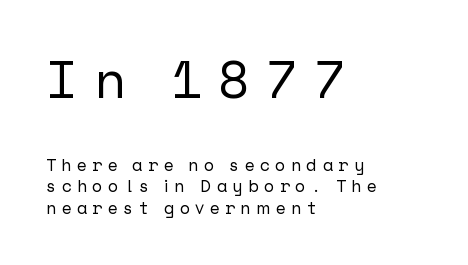
The vertical gap from one line to the next is medium. The zone under the glyphs is completely vacant. A typesetter would label this face a sans. Italic: no, the glyphs are upright roman. This sample uses expanded letter spacing, leaving extra air between glyphs. Between these two stacked blocks, the higher one wins on size.
